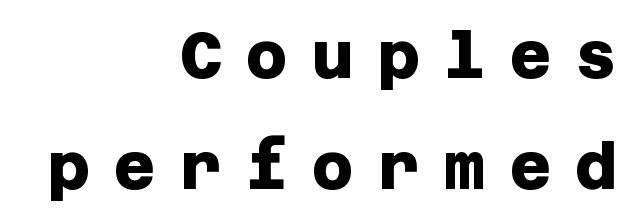
Q: Is the text bold? A: Yes.
Q: Is the typeface a serif or a sans-serif typeface? A: Sans-serif.
Q: Is the text underlined? A: No.
Q: How is the paragraph aligned? A: Right-aligned.
Q: Is the spacing between letters normal or unusually wide? A: Unusually wide.
Q: Width (condensed, normal, or wide)? A: Normal.
Q: Stroke contrast? A: Low.
Q: x-height? A: Large.
